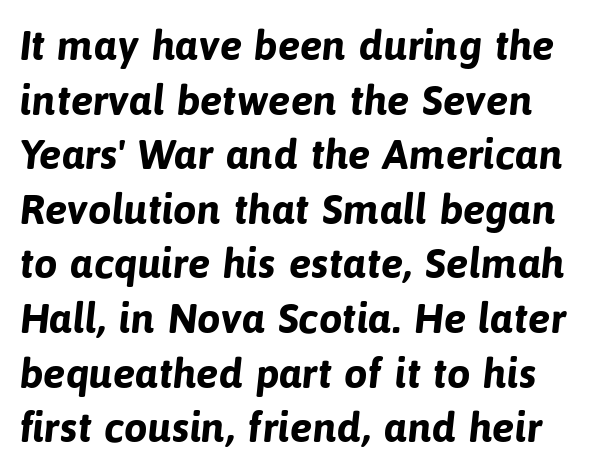
Q: Is the text bold? A: Yes.
Q: Is the typeface a serif or a sans-serif typeface? A: Sans-serif.
Q: Is the text underlined? A: No.
Q: How is the paragraph aligned? A: Left-aligned.
Q: Is the spacing between letters normal or unusually wide? A: Normal.
Q: Is the spacing between lines tight, normal or loose? A: Normal.
Q: Width (condensed, normal, or wide)? A: Normal.
Q: Stroke contrast? A: Low.
Q: x-height? A: Medium.
Q: Monospaced? A: No.
